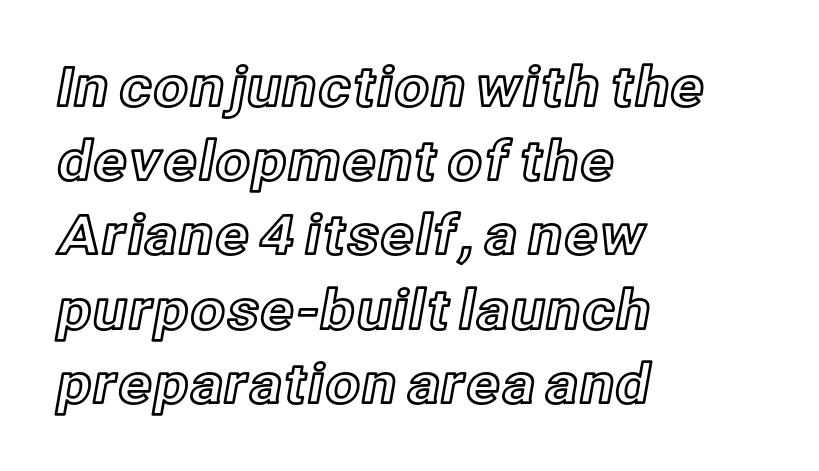
{"width": "normal", "x_height": "medium", "monospaced": "no", "underline": "no", "align": "left", "line_spacing": "normal", "line_spacing_ratio": 1.35, "letter_spacing": "normal", "letter_spacing_em": 0.0, "glyph_px": 55}
